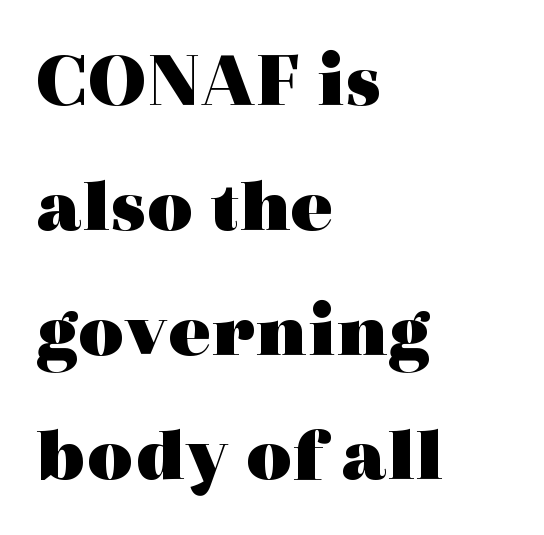
{"serif": "yes", "italic": "no", "bold": "yes", "weight": "heavy", "width": "wide", "x_height": "medium", "monospaced": "no", "underline": "no", "align": "left", "line_spacing": "normal", "line_spacing_ratio": 1.58, "letter_spacing": "normal", "letter_spacing_em": 0.0, "glyph_px": 79}
